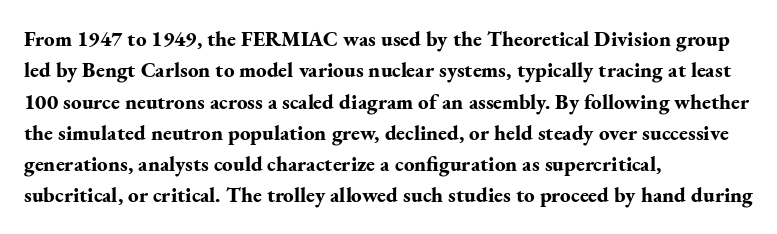
Q: Is the text bold? A: Yes.
Q: Is the text italic (slanted)? A: No, it is upright.
Q: Is the text underlined? A: No.
Q: How is the paragraph aligned? A: Left-aligned.
Q: Is the spacing between letters normal or unusually wide? A: Normal.
Q: Is the spacing between lines tight, normal or loose? A: Normal.
